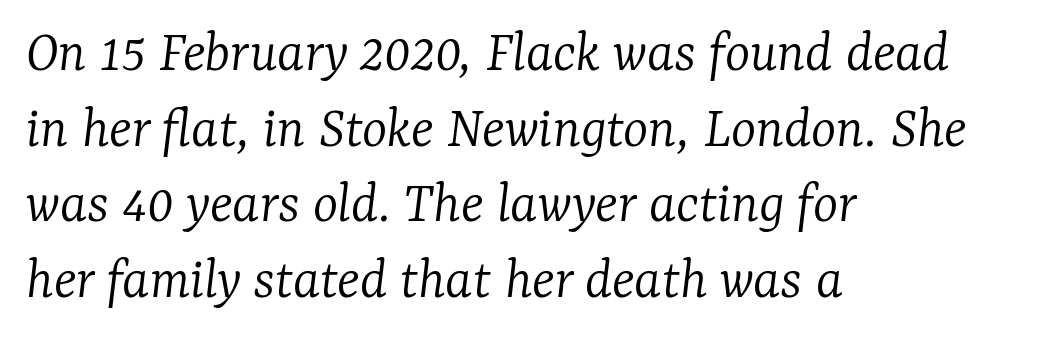
Summary of weight: not heavy and not bold. Yep, that's italic — everything's leaning. A typesetter would call this proportional, since set widths differ per character. The ragged edge is on the right, which tells us the setting is flush left.
